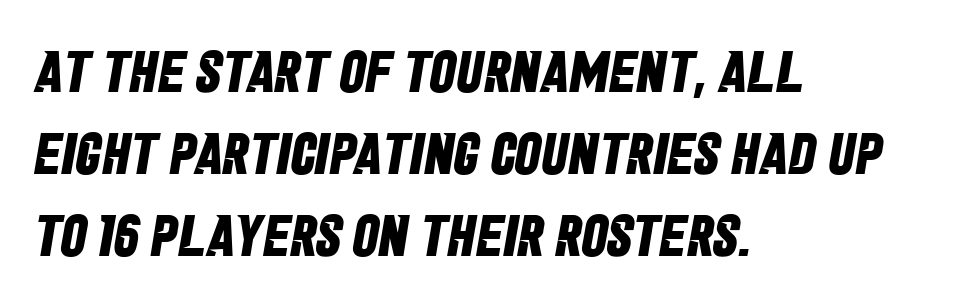
The image shows 59 px bold, condensed sans-serif type; set left-aligned, normal line spacing (1.39x), normal letter spacing, not underlined; low stroke contrast and a large x-height.
